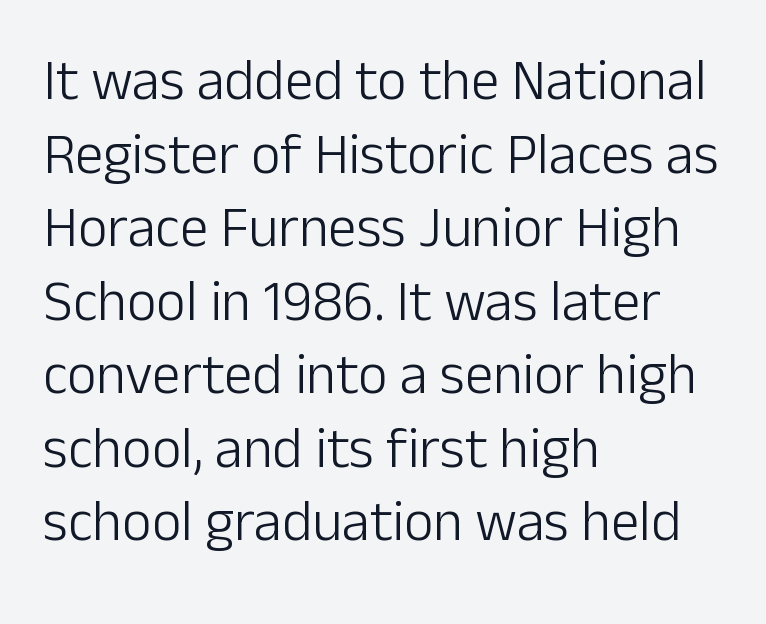
The image shows 57 px light sans-serif type, upright; set left-aligned, normal line spacing (1.29x), normal letter spacing, not underlined; low stroke contrast and a medium x-height.
